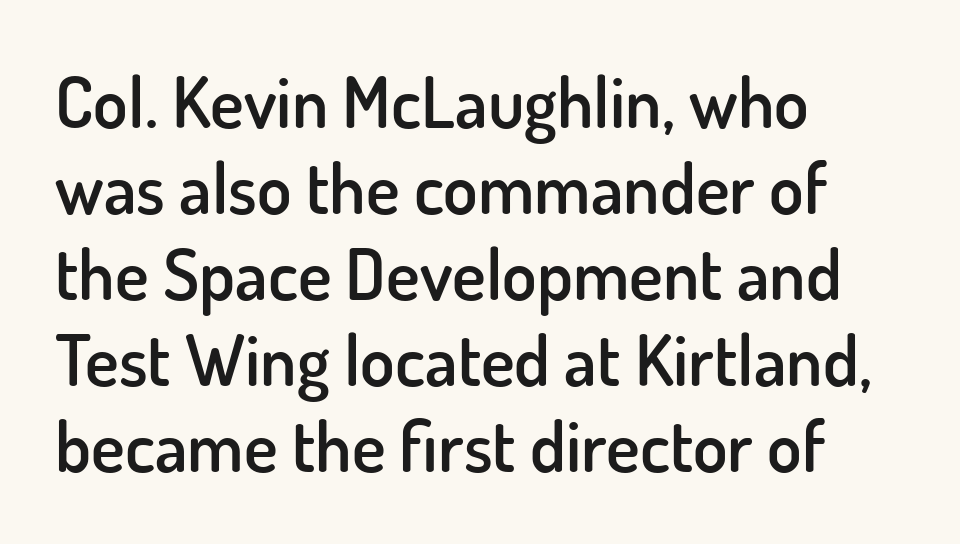
{"serif": "no", "italic": "no", "bold": "semi", "weight": "semibold", "width": "normal", "stroke_contrast": "low", "x_height": "small", "monospaced": "no", "underline": "no", "align": "left", "line_spacing_ratio": 1.21, "letter_spacing": "normal", "letter_spacing_em": 0.0, "glyph_px": 71}
